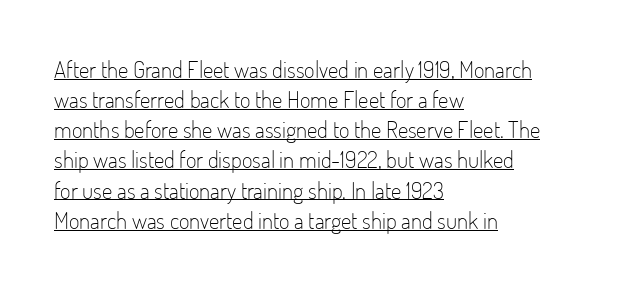
{"italic": "no", "bold": "no", "underline": "yes", "align": "left", "line_spacing": "normal", "line_spacing_ratio": 1.31, "letter_spacing": "normal", "letter_spacing_em": 0.0, "glyph_px": 23}
